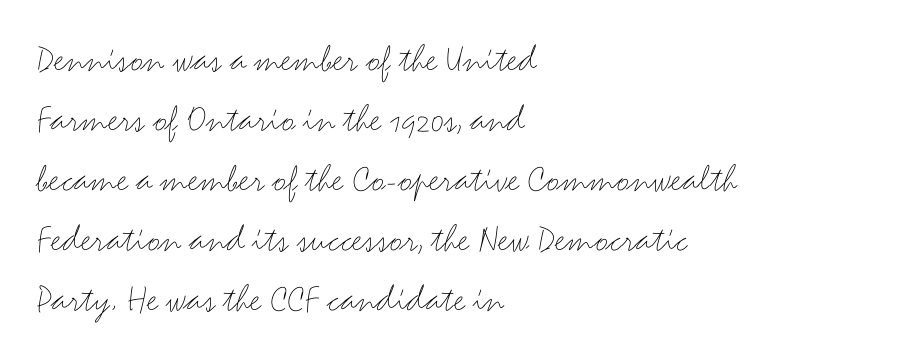
Q: Is the text bold? A: No.
Q: Is the text italic (slanted)? A: Yes.
Q: Is the typeface a serif or a sans-serif typeface? A: Sans-serif.
Q: Is the text underlined? A: No.
Q: How is the paragraph aligned? A: Left-aligned.
Q: Is the spacing between letters normal or unusually wide? A: Normal.
Q: Is the spacing between lines tight, normal or loose? A: Normal.
Q: Width (condensed, normal, or wide)? A: Wide.
Q: Stroke contrast? A: Medium.
Q: x-height? A: Small.
Q: Monospaced? A: No.
